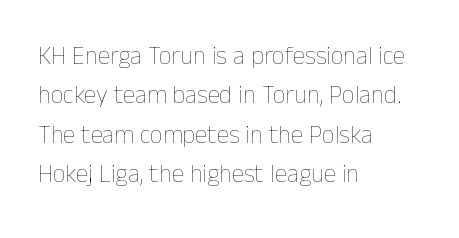
This block has exactly the height ordinary leading produces. Heft: none added — not bold. The face used here is rendered with its standard letterfit. Horizontally, the lines are justified to the leading edge only.
